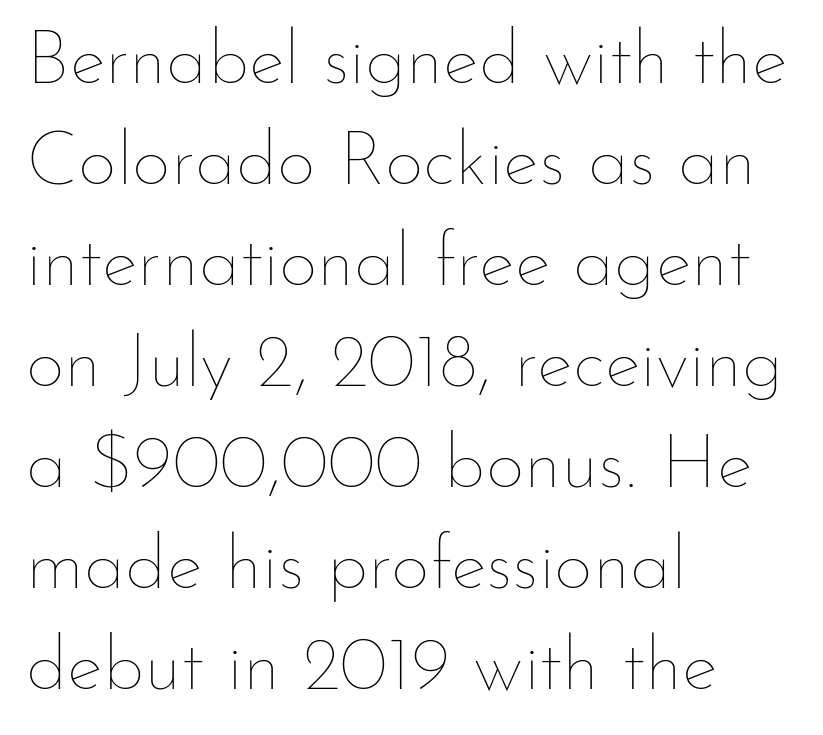
{"italic": "no", "bold": "no", "weight": "thin", "width": "normal", "stroke_contrast": "low", "x_height": "small", "monospaced": "no", "underline": "no", "align": "left", "line_spacing": "normal", "line_spacing_ratio": 1.33, "letter_spacing": "normal", "letter_spacing_em": 0.0, "glyph_px": 76}
